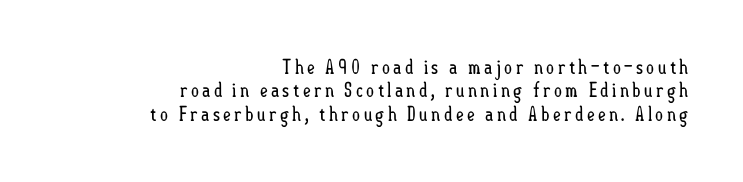
Q: Is the text bold? A: No.
Q: Is the text italic (slanted)? A: No, it is upright.
Q: Is the text underlined? A: No.
Q: How is the paragraph aligned? A: Right-aligned.
